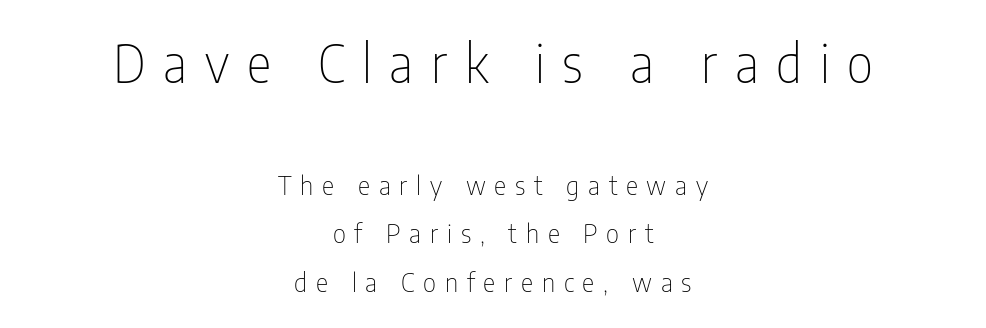
{"serif": "no", "italic": "no", "bold": "no", "weight": "thin", "width": "condensed", "stroke_contrast": "low", "x_height": "medium", "monospaced": "no", "underline": "no", "align": "center", "line_spacing_ratio": 1.87, "letter_spacing": "wide", "letter_spacing_em": 0.34, "larger_block": "first", "size_ratio": 2.0, "glyph_px": 52}
